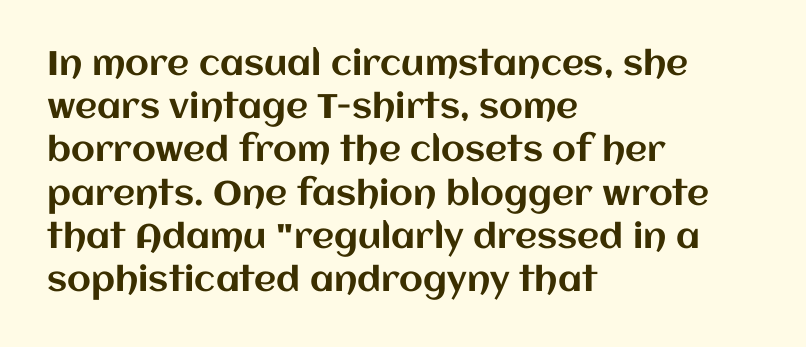
Q: Is the text italic (slanted)? A: No, it is upright.
Q: Is the text underlined? A: No.
Q: How is the paragraph aligned? A: Left-aligned.
Q: Is the spacing between letters normal or unusually wide? A: Normal.
Q: Is the spacing between lines tight, normal or loose? A: Normal.
Q: Width (condensed, normal, or wide)? A: Normal.
Q: Stroke contrast? A: Medium.
Q: x-height? A: Large.
Q: Monospaced? A: No.
